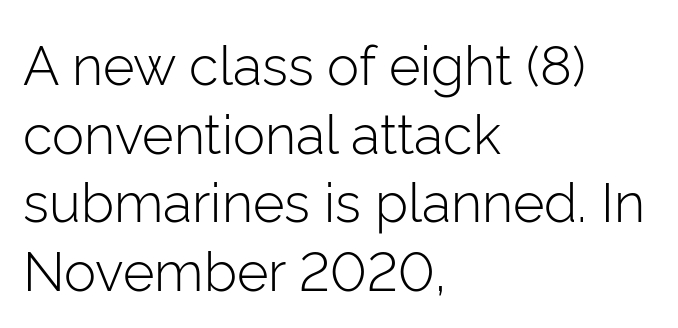
Q: Is the text bold? A: No.
Q: Is the text italic (slanted)? A: No, it is upright.
Q: Is the typeface a serif or a sans-serif typeface? A: Sans-serif.
Q: Is the text underlined? A: No.
Q: How is the paragraph aligned? A: Left-aligned.
Q: Is the spacing between letters normal or unusually wide? A: Normal.
Q: Is the spacing between lines tight, normal or loose? A: Normal.
Q: Width (condensed, normal, or wide)? A: Normal.
Q: Stroke contrast? A: Low.
Q: x-height? A: Medium.
Q: Monospaced? A: No.
